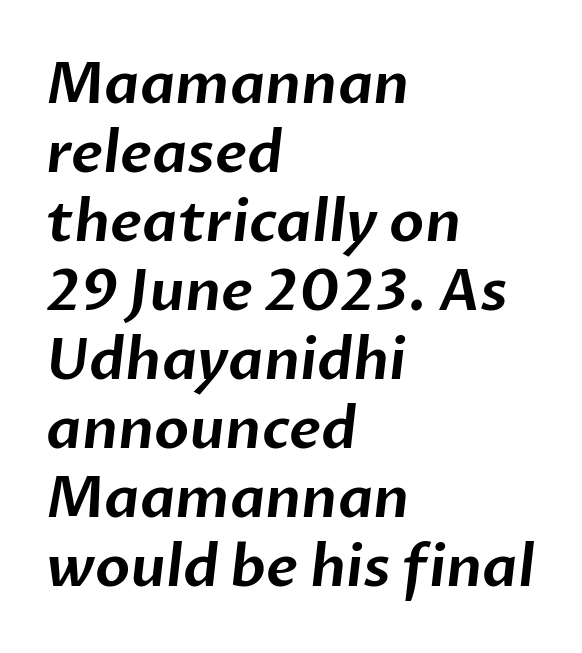
The image shows 57 px sans-serif type; set left-aligned, line spacing 1.21x, normal letter spacing, not underlined; low stroke contrast and a medium x-height.
